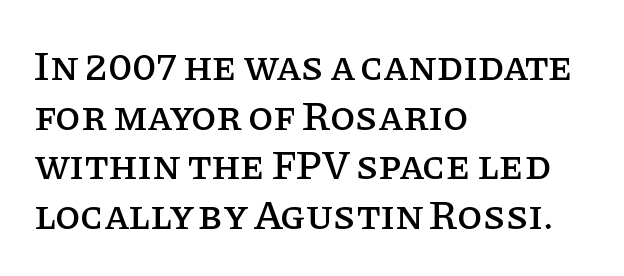
{"serif": "yes", "italic": "no", "width": "normal", "stroke_contrast": "low", "x_height": "large", "monospaced": "no", "underline": "no", "align": "left", "line_spacing_ratio": 1.21, "letter_spacing": "normal", "letter_spacing_em": 0.0, "glyph_px": 41}
